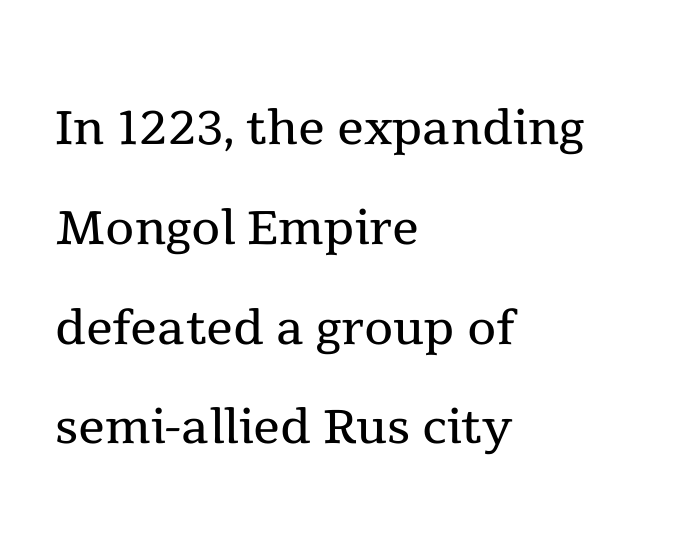
{"serif": "yes", "italic": "no", "bold": "no", "weight": "regular", "width": "normal", "x_height": "medium", "monospaced": "no", "underline": "no", "align": "left", "line_spacing": "normal", "line_spacing_ratio": 1.49, "letter_spacing": "normal", "letter_spacing_em": 0.0, "glyph_px": 67}
